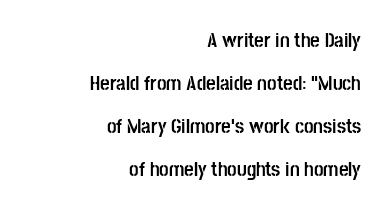
The image shows 21 px bold type, upright; set right-aligned, loose line spacing (2.05x), normal letter spacing, not underlined.
